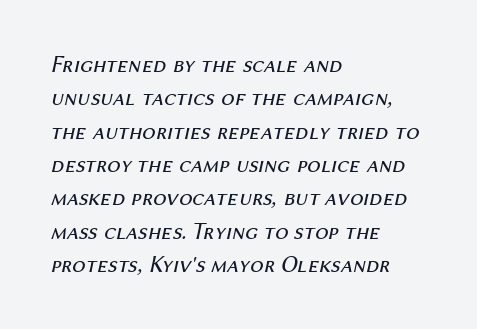
The image shows 24 px text type, italic (leaning right); set left-aligned, normal line spacing (1.39x), normal letter spacing, not underlined.
